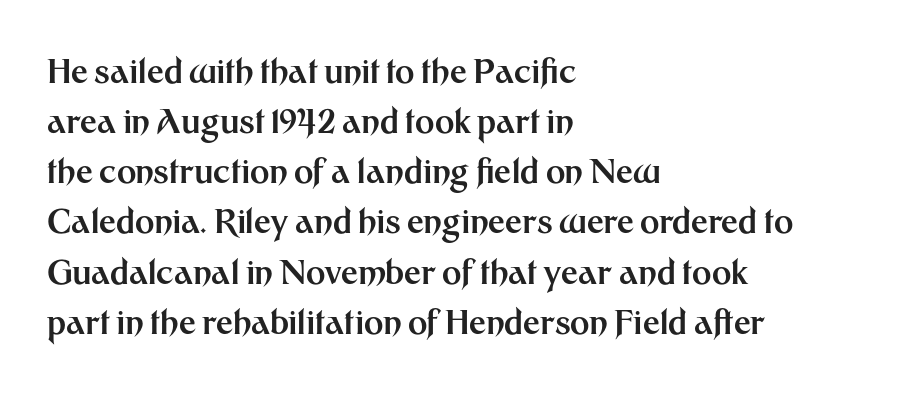
Q: Is the text bold? A: Yes.
Q: Is the text italic (slanted)? A: No, it is upright.
Q: Is the typeface a serif or a sans-serif typeface? A: Sans-serif.
Q: Is the text underlined? A: No.
Q: How is the paragraph aligned? A: Left-aligned.
Q: Is the spacing between letters normal or unusually wide? A: Normal.
Q: Is the spacing between lines tight, normal or loose? A: Normal.
Q: Width (condensed, normal, or wide)? A: Normal.
Q: Stroke contrast? A: Medium.
Q: x-height? A: Medium.
Q: Monospaced? A: No.
